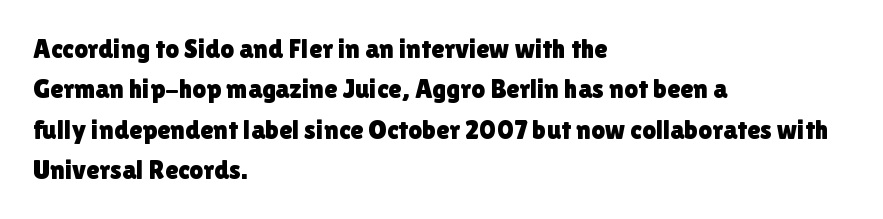
Q: Is the text italic (slanted)? A: No, it is upright.
Q: Is the text underlined? A: No.
Q: How is the paragraph aligned? A: Left-aligned.
Q: Is the spacing between letters normal or unusually wide? A: Normal.
Q: Is the spacing between lines tight, normal or loose? A: Normal.
